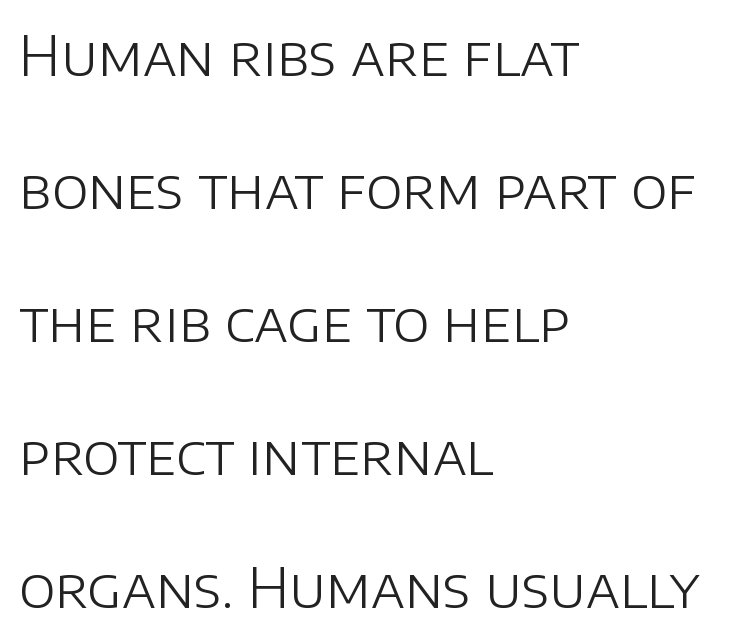
Caption: standard tracking, unaltered. Stem width sits at or under what a default text font uses. Ascenders rise straight up at ninety degrees. A great deal of white space separates one row of letters from the next. A classic flush-left, rag-right setting is used for this passage.
